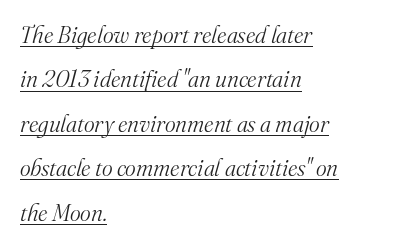
The image shows 23 px text type, italic (leaning right); set left-aligned, loose line spacing (1.93x), normal letter spacing, underlined.
